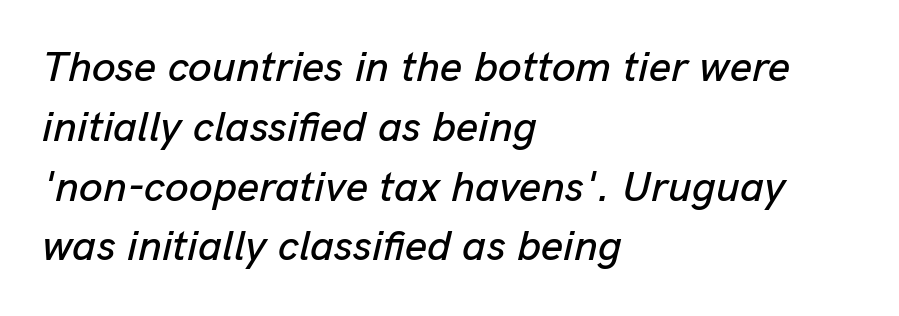
{"italic": "yes", "lean": "right", "slant_degrees": 13, "width": "normal", "stroke_contrast": "low", "x_height": "medium", "monospaced": "no", "underline": "no", "align": "left", "line_spacing": "normal", "line_spacing_ratio": 1.39, "letter_spacing": "normal", "letter_spacing_em": 0.0, "glyph_px": 43}
